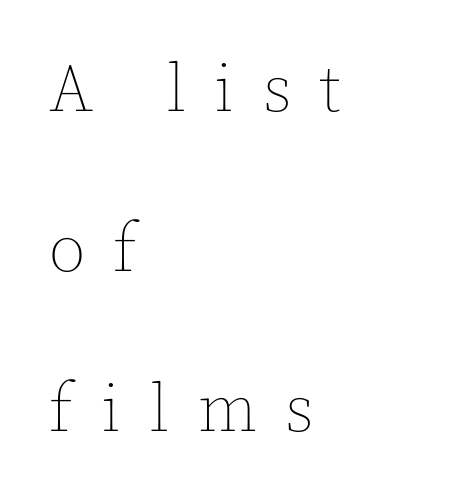
{"italic": "no", "bold": "no", "weight": "thin", "width": "normal", "x_height": "medium", "monospaced": "no", "underline": "no", "align": "left", "line_spacing": "loose", "line_spacing_ratio": 2.39, "letter_spacing": "wide", "letter_spacing_em": 0.42, "glyph_px": 67}
